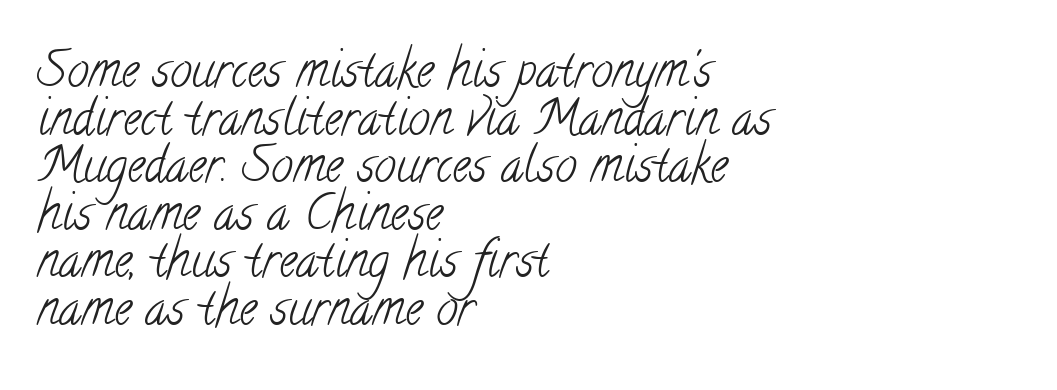
Q: Is the text bold? A: No.
Q: Is the typeface a serif or a sans-serif typeface? A: Serif.
Q: Is the text underlined? A: No.
Q: How is the paragraph aligned? A: Left-aligned.
Q: Is the spacing between letters normal or unusually wide? A: Normal.
Q: Is the spacing between lines tight, normal or loose? A: Tight.
Q: Width (condensed, normal, or wide)? A: Condensed.
Q: Stroke contrast? A: Low.
Q: x-height? A: Small.
Q: Monospaced? A: No.
